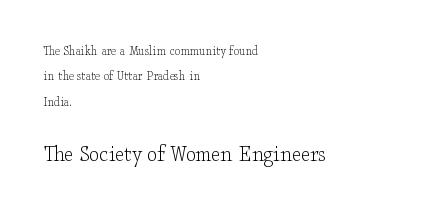
No chunkiness to these letters — they're not bold. Glance below the letters and you will spot only blank space. These lines were composed using upright roman letters. Students, note that the glyphs here touch the page at normal intervals. The rendering enlarges the type as you move from the upper chunk to the lower.
